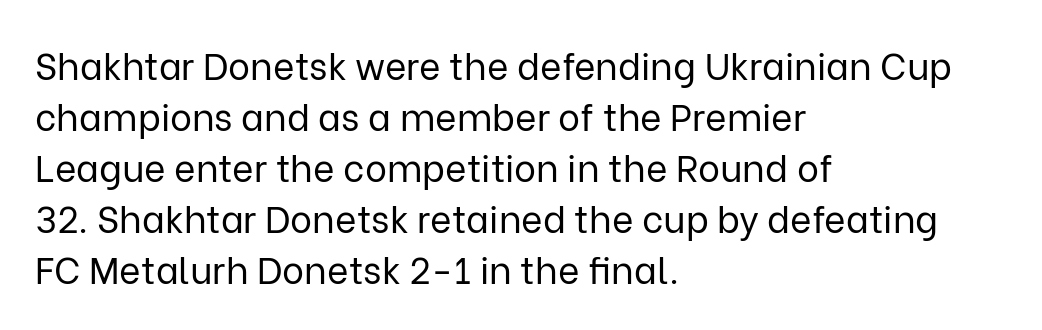
{"serif": "no", "italic": "no", "bold": "no", "weight": "regular", "width": "normal", "stroke_contrast": "low", "x_height": "medium", "monospaced": "no", "underline": "no", "align": "left", "line_spacing": "normal", "line_spacing_ratio": 1.38, "letter_spacing": "normal", "letter_spacing_em": 0.0, "glyph_px": 37}
